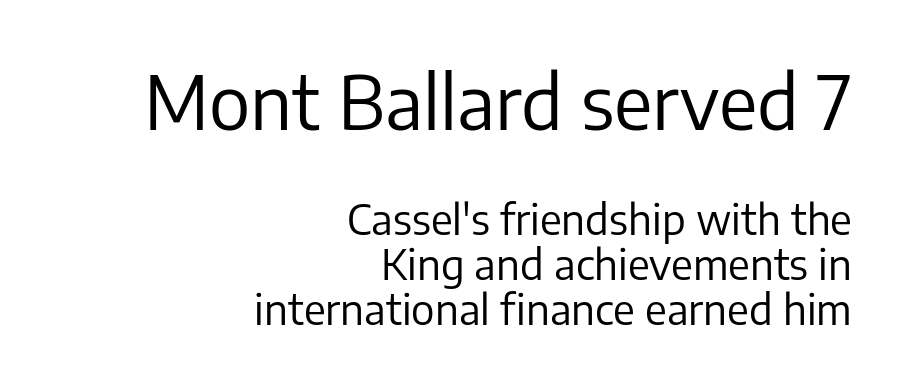
The image shows 74 px regular-weight sans-serif type, upright; set right-aligned, tight line spacing (1.07x), normal letter spacing, not underlined; the first (top) block is 1.76x larger; low stroke contrast and a medium x-height.
